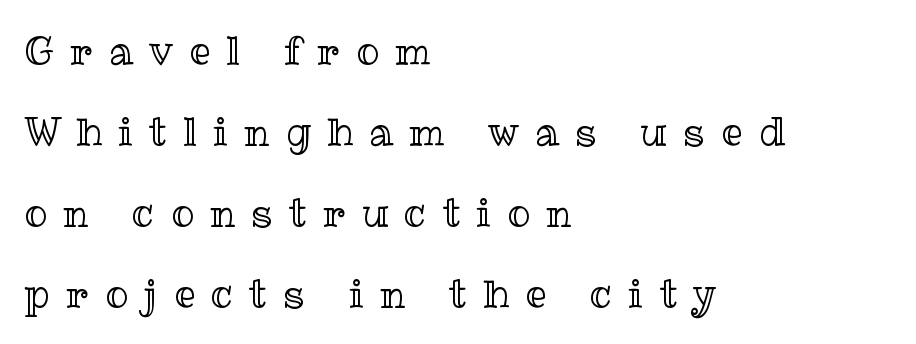
The image shows 38 px text type, upright; set left-aligned, loose line spacing (2.13x), unusually wide letter spacing (+0.43 em), not underlined; a medium x-height.
